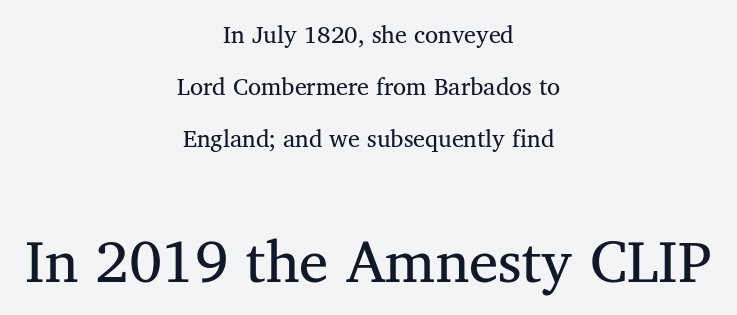
{"serif": "yes", "italic": "no", "bold": "no", "weight": "regular", "width": "normal", "stroke_contrast": "medium", "x_height": "medium", "monospaced": "no", "underline": "no", "align": "center", "line_spacing": "loose", "line_spacing_ratio": 2.16, "letter_spacing": "normal", "letter_spacing_em": 0.0, "larger_block": "second", "size_ratio": 2.46, "glyph_px": 59}
